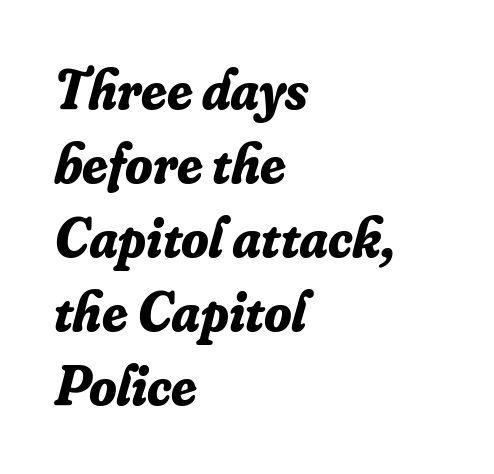
Regular leading. These lines stack with their left ends in a neat column. This sample has the flowing, uneven cadence of proportional lettering. Small tapered or slab feet sit at the stroke ends, so this counts as serif. The type is set solid horizontally, with unmodified tracking.
